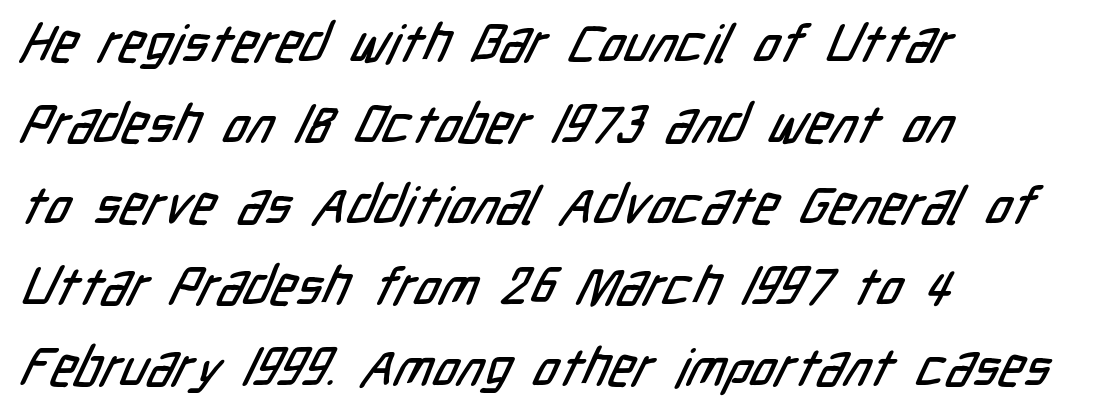
{"serif": "no", "width": "condensed", "stroke_contrast": "low", "x_height": "medium", "monospaced": "no", "underline": "no", "align": "left", "line_spacing": "normal", "line_spacing_ratio": 1.53, "letter_spacing": "normal", "letter_spacing_em": 0.0, "glyph_px": 53}
